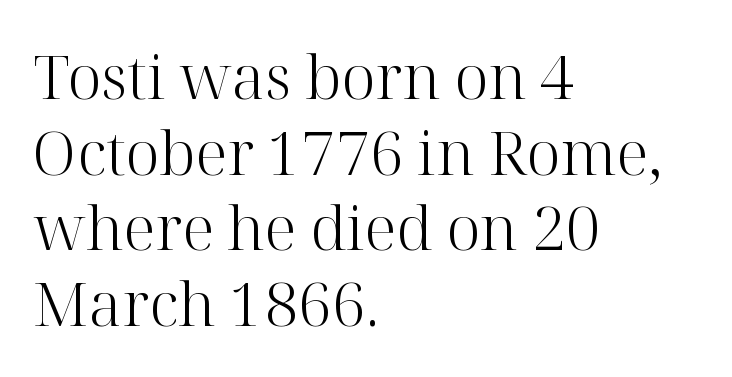
You could not count columns in this text — the font is proportionally spaced. Horizontally, the lines are justified to the leading edge only. Weight: regular or lighter. Letterform terminals end in serifs throughout the passage.
